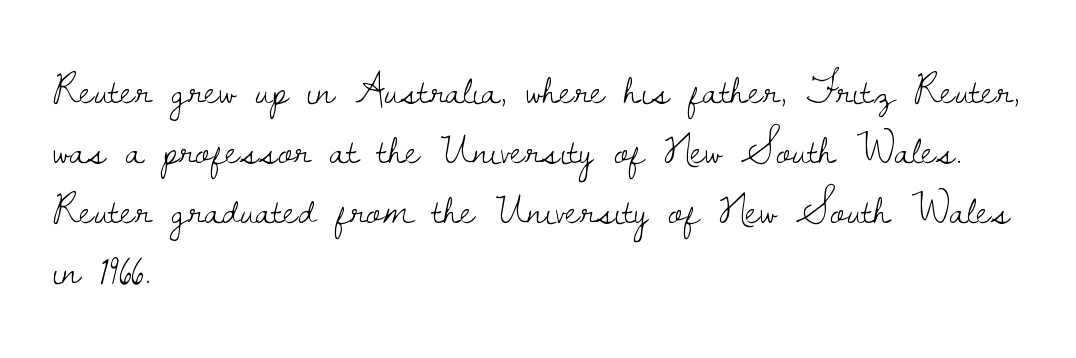
Is the letter spacing exaggerated? No — it looks like the ordinary default. Think of a printed novel: that variable character pitch is what you see here. Any mark beneath the type? The region is blank. In terms of letterform style, serifs are clearly present. Vertical spacing — default.
